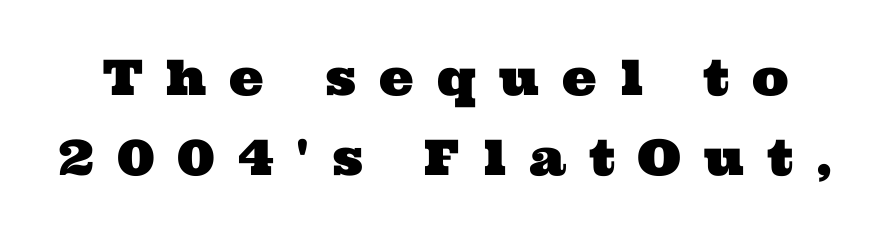
Unmarked baselines from the first word to the last. This rendering widens character spacing well past its baseline value. You can tell from the footed stems that serif type was used. Is there much room between lines? A standard amount, neither cramped nor airy.
